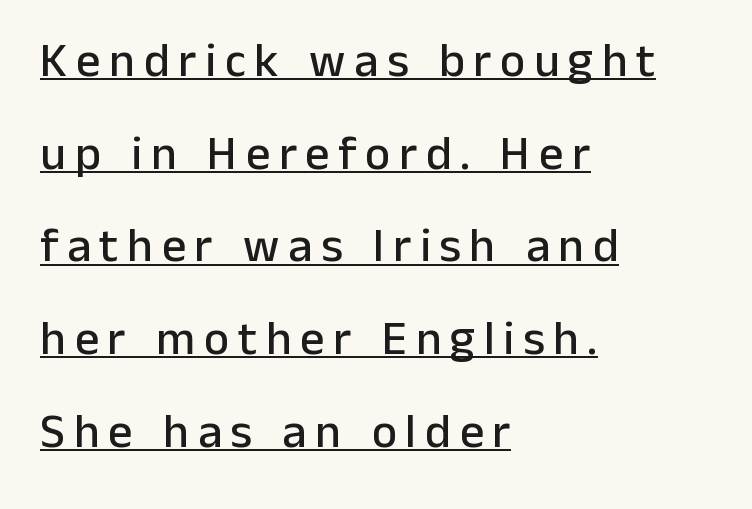
The image shows 48 px sans-serif type, upright; set left-aligned, loose line spacing (1.93x), underlined; low stroke contrast and a medium x-height.
